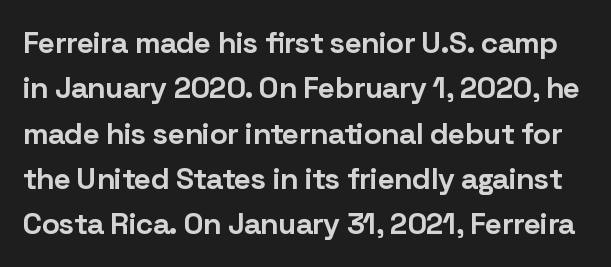
The letters stand upright; this is a roman face. The strokes are fattened all the way to bold. If you measured baseline to baseline, you'd find a middling distance. This sample has the flowing, uneven cadence of proportional lettering. Nope, no serifs anywhere on these letters.
